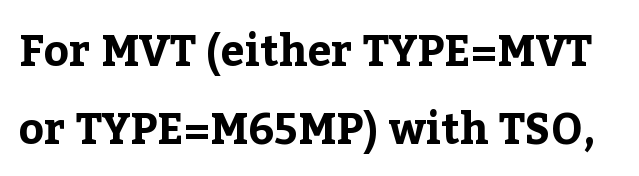
{"serif": "yes", "italic": "no", "bold": "yes", "weight": "bold", "width": "normal", "stroke_contrast": "low", "x_height": "medium", "monospaced": "no", "underline": "no", "line_spacing_ratio": 1.82, "letter_spacing": "normal", "letter_spacing_em": 0.0, "glyph_px": 43}
